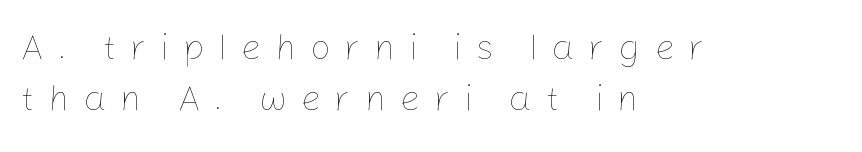
Q: Is the text bold? A: No.
Q: Is the text italic (slanted)? A: No, it is upright.
Q: Is the text underlined? A: No.
Q: How is the paragraph aligned? A: Left-aligned.
Q: Is the spacing between letters normal or unusually wide? A: Unusually wide.
Q: Is the spacing between lines tight, normal or loose? A: Normal.
Q: Width (condensed, normal, or wide)? A: Normal.
Q: Stroke contrast? A: Low.
Q: x-height? A: Medium.
Q: Monospaced? A: No.
